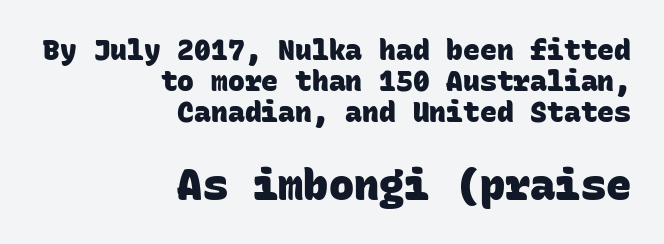
Q: Is the text bold? A: Yes.
Q: Is the typeface a serif or a sans-serif typeface? A: Sans-serif.
Q: Is the text underlined? A: No.
Q: How is the paragraph aligned? A: Right-aligned.
Q: Is the spacing between letters normal or unusually wide? A: Normal.
Q: Is the spacing between lines tight, normal or loose? A: Tight.
Q: Which block of text is set in a larger size, the first (top) or the second (bottom)? A: The second (bottom) one.
Q: Width (condensed, normal, or wide)? A: Normal.
Q: Stroke contrast? A: Low.
Q: x-height? A: Large.
Q: Monospaced? A: Yes.
